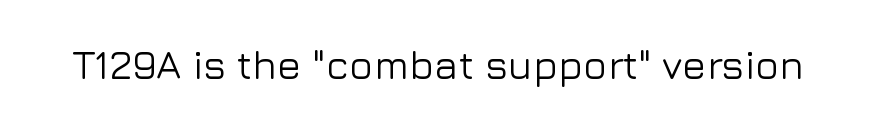
Q: Is the text italic (slanted)? A: No, it is upright.
Q: Is the typeface a serif or a sans-serif typeface? A: Sans-serif.
Q: Is the text underlined? A: No.
Q: Is the spacing between letters normal or unusually wide? A: Normal.
Q: Width (condensed, normal, or wide)? A: Normal.
Q: Stroke contrast? A: Low.
Q: x-height? A: Medium.
Q: Monospaced? A: No.
